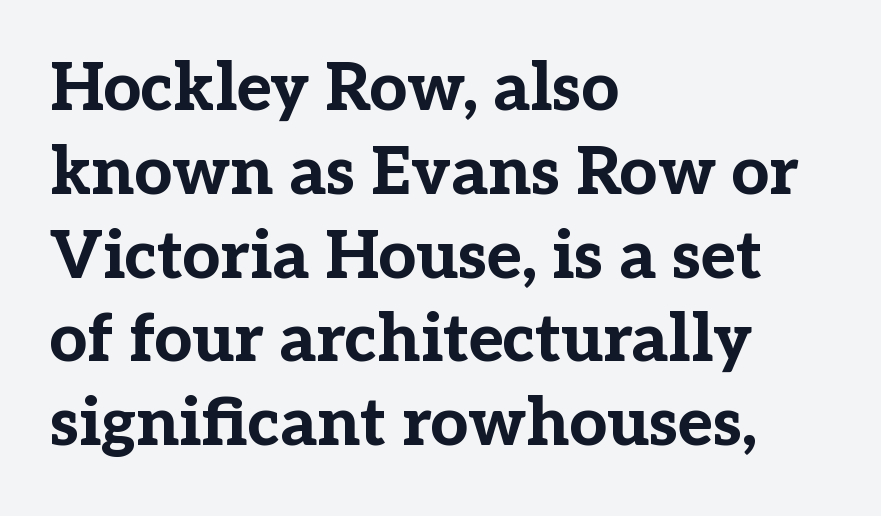
{"serif": "yes", "italic": "no", "bold": "yes", "weight": "bold", "width": "normal", "stroke_contrast": "low", "x_height": "medium", "monospaced": "no", "underline": "no", "align": "left", "line_spacing": "normal", "line_spacing_ratio": 1.27, "letter_spacing": "normal", "letter_spacing_em": 0.0, "glyph_px": 66}
